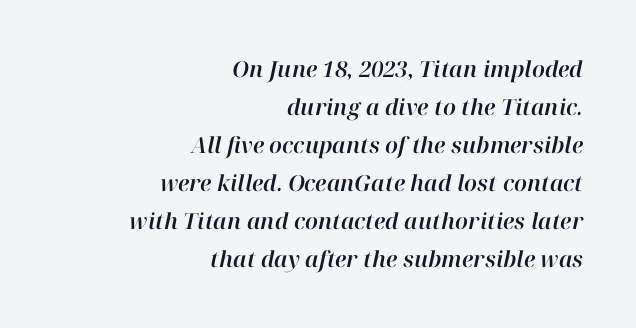
{"italic": "yes", "lean": "right", "slant_degrees": 12, "underline": "no", "align": "right", "line_spacing_ratio": 1.73, "letter_spacing": "normal", "letter_spacing_em": 0.0, "glyph_px": 22}
